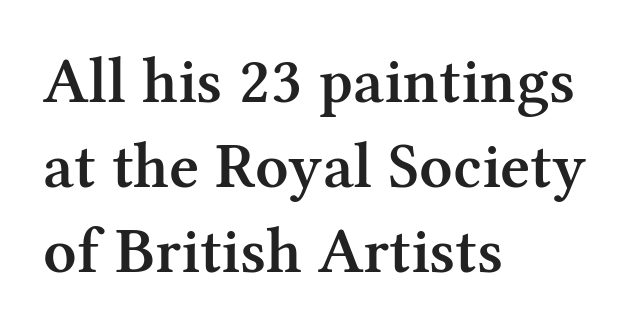
The gaps between neighbouring characters are ordinary and unremarkable. Does the weight exceed regular? Yes, but only to semibold. Baseline-to-baseline distance is the conventional proportion of letter height. Underlining? Definitely not there.
